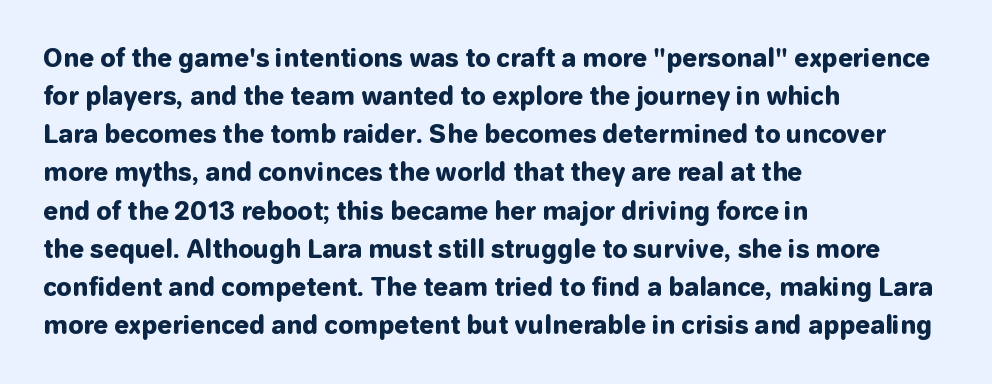
{"italic": "no", "bold": "yes", "underline": "no", "align": "left", "line_spacing": "normal", "line_spacing_ratio": 1.59, "letter_spacing": "normal", "letter_spacing_em": 0.0, "glyph_px": 24}
